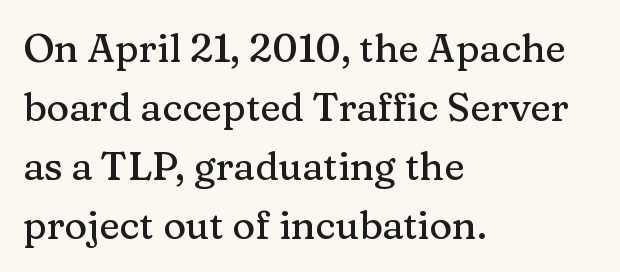
{"serif": "yes", "italic": "no", "width": "normal", "stroke_contrast": "medium", "x_height": "medium", "monospaced": "no", "underline": "no", "align": "left", "line_spacing": "normal", "line_spacing_ratio": 1.51, "letter_spacing": "normal", "letter_spacing_em": 0.0, "glyph_px": 39}
